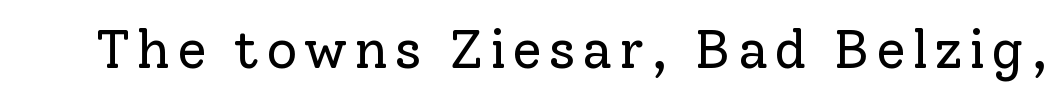
Q: Is the text bold? A: No.
Q: Is the text italic (slanted)? A: No, it is upright.
Q: Is the typeface a serif or a sans-serif typeface? A: Serif.
Q: Is the text underlined? A: No.
Q: Width (condensed, normal, or wide)? A: Normal.
Q: Stroke contrast? A: Low.
Q: x-height? A: Medium.
Q: Monospaced? A: No.
